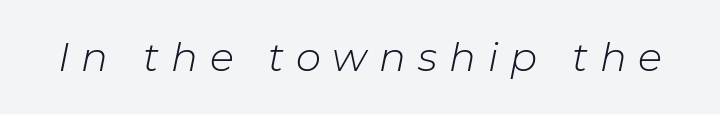
Q: Is the text bold? A: No.
Q: Is the text italic (slanted)? A: Yes, it leans right by about 11 degrees.
Q: Is the text underlined? A: No.
Q: Is the spacing between letters normal or unusually wide? A: Unusually wide.
Q: Width (condensed, normal, or wide)? A: Normal.
Q: Stroke contrast? A: Low.
Q: x-height? A: Medium.
Q: Monospaced? A: No.
